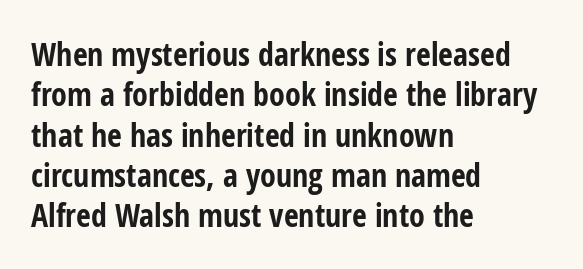
The image shows 32 px bold, condensed sans-serif type, upright; set left-aligned, normal line spacing (1.26x), normal letter spacing, not underlined; low stroke contrast and a medium x-height.
